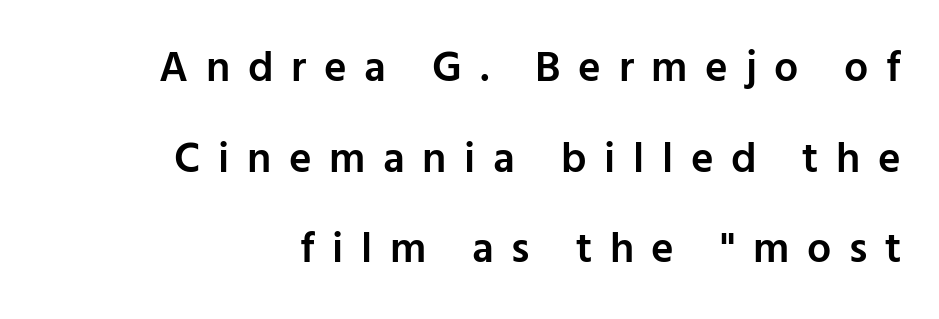
Q: Is the text bold? A: Semi-bold.
Q: Is the text italic (slanted)? A: No, it is upright.
Q: Is the typeface a serif or a sans-serif typeface? A: Sans-serif.
Q: Is the text underlined? A: No.
Q: How is the paragraph aligned? A: Right-aligned.
Q: Is the spacing between letters normal or unusually wide? A: Unusually wide.
Q: Is the spacing between lines tight, normal or loose? A: Loose.
Q: Width (condensed, normal, or wide)? A: Normal.
Q: Stroke contrast? A: Low.
Q: x-height? A: Medium.
Q: Monospaced? A: No.
